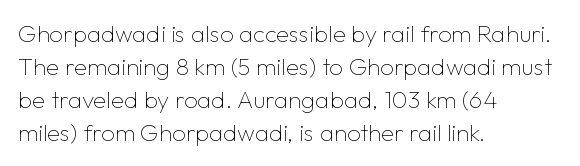
These lines stack with their left ends in a neat column. Letters rest on an invisible, unmarked baseline. The lines sit at an ordinary, default distance from one another. The type sits square on the baseline with zero lean. No letter is thick-stroked: the sample isn't bold. Default kerning and tracking; the words read as compact shapes.
